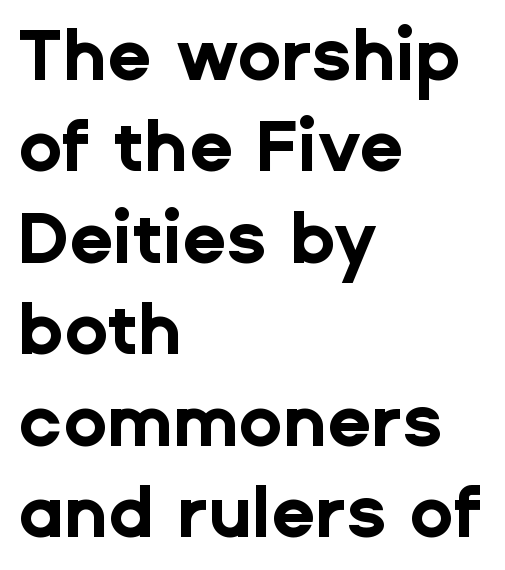
The image shows 72 px bold sans-serif type, upright; set left-aligned, normal line spacing (1.27x), normal letter spacing, not underlined; low stroke contrast and a medium x-height.
